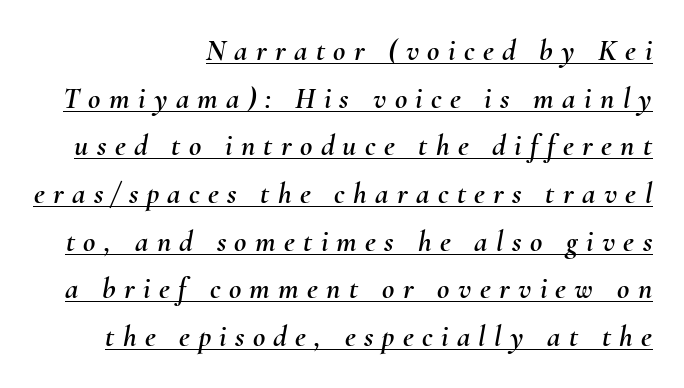
The image shows 30 px text type, italic (leaning right); set right-aligned, normal line spacing (1.59x), unusually wide letter spacing (+0.28 em), underlined; medium stroke contrast and a small x-height.
